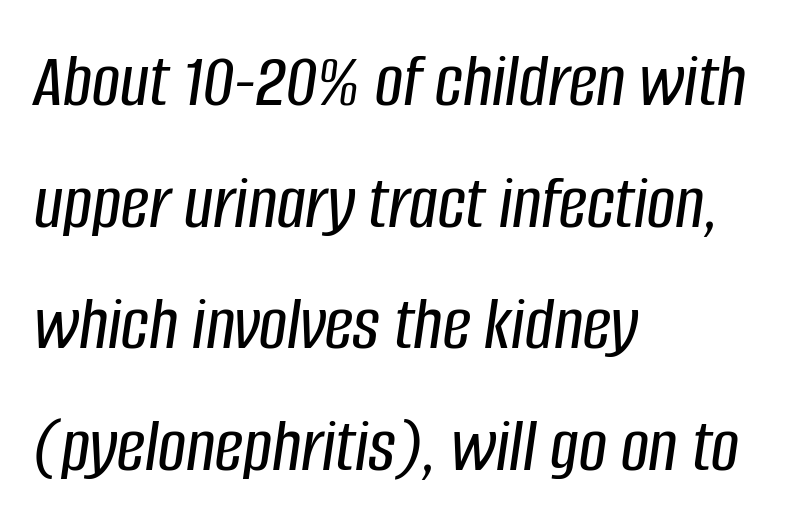
The image shows 78 px condensed type, italic (leaning right); set left-aligned, normal line spacing (1.56x), normal letter spacing, not underlined; low stroke contrast and a large x-height.
